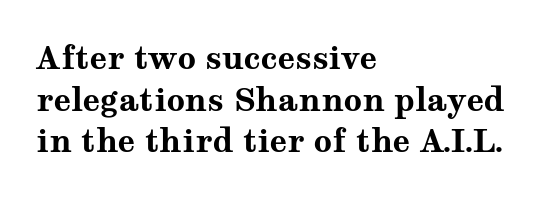
Bold? Absolutely — the strokes are thick and heavy. Words float on clear page, feet unadorned. The horizontal fit of the characters is conventional and even. Do the characters align in a grid? No, the font is proportional. The type family on display is of the serif kind. The text block is weighted toward the left margin, trailing off unevenly rightward.
